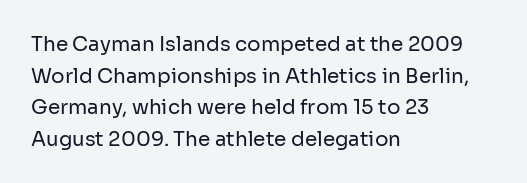
The image shows 20 px text type, upright; set left-aligned, normal line spacing (1.58x), normal letter spacing, not underlined.
